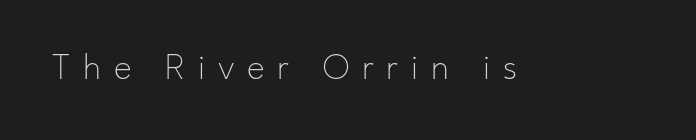
{"serif": "no", "italic": "no", "bold": "no", "weight": "thin", "width": "normal", "stroke_contrast": "low", "x_height": "small", "monospaced": "no", "underline": "no", "letter_spacing": "wide", "letter_spacing_em": 0.33, "glyph_px": 38}
